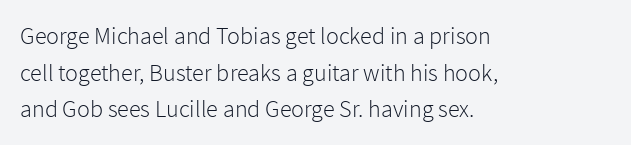
The image shows 24 px text type, upright; set left-aligned, normal line spacing (1.53x), normal letter spacing, not underlined.
